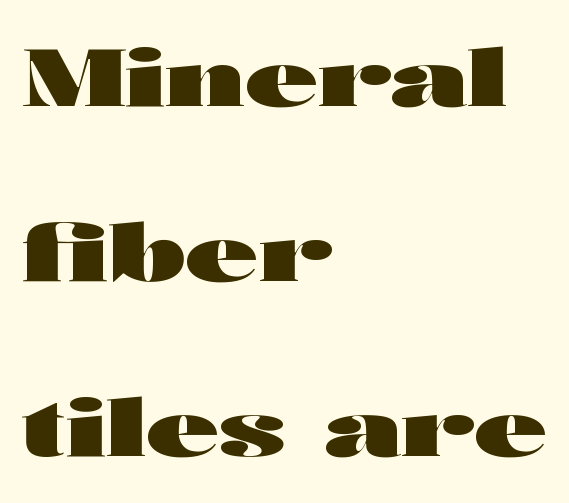
You could fit nearly another row in the gap between these rows. Descenders hang freely into open space. Looks like regular typesetting: each glyph gets only the width it needs.
